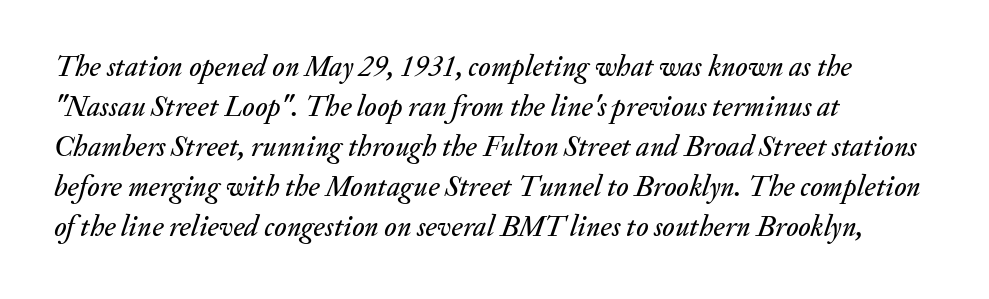
The image shows 29 px text type, italic (leaning right); set left-aligned, normal line spacing (1.38x), normal letter spacing, not underlined; medium stroke contrast and a small x-height.
